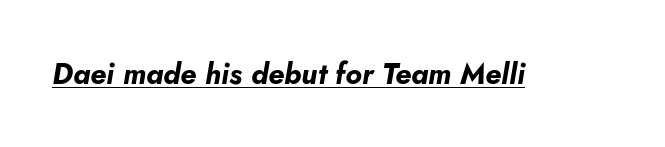
Q: Is the text bold? A: Yes.
Q: Is the text italic (slanted)? A: Yes, it leans right by about 5 degrees.
Q: Is the text underlined? A: Yes.
Q: Is the spacing between letters normal or unusually wide? A: Normal.
Q: Width (condensed, normal, or wide)? A: Normal.
Q: Stroke contrast? A: Low.
Q: x-height? A: Small.
Q: Monospaced? A: No.
